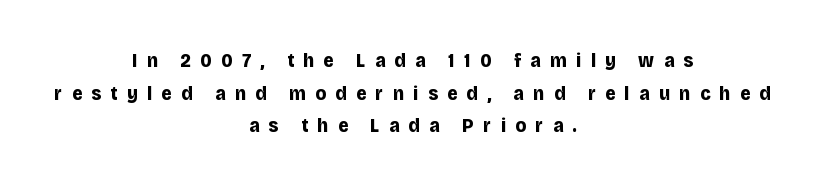
The image shows 20 px bold type, upright; set centered, normal line spacing (1.63x), unusually wide letter spacing (+0.46 em), not underlined.
